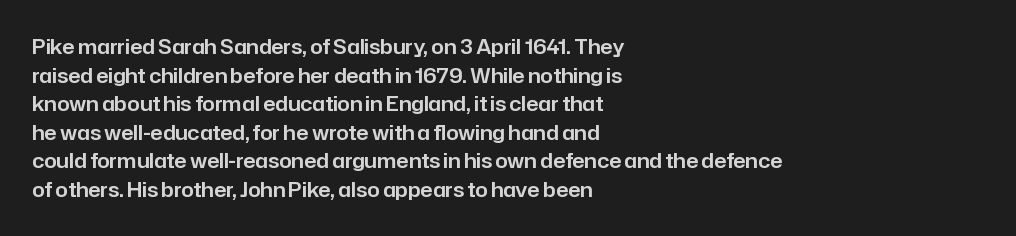
{"italic": "no", "underline": "no", "align": "left", "line_spacing": "normal", "line_spacing_ratio": 1.43, "letter_spacing": "normal", "letter_spacing_em": 0.0, "glyph_px": 20}
